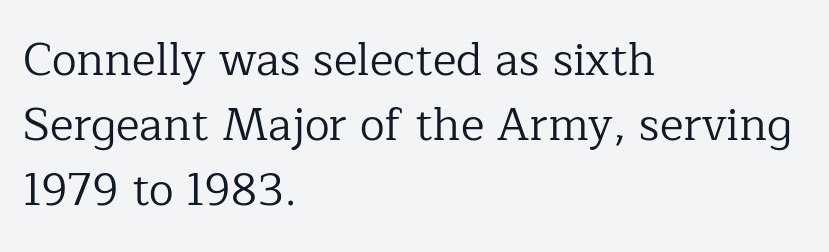
Q: Is the text bold? A: No.
Q: Is the text italic (slanted)? A: No, it is upright.
Q: Is the typeface a serif or a sans-serif typeface? A: Serif.
Q: Is the text underlined? A: No.
Q: How is the paragraph aligned? A: Left-aligned.
Q: Is the spacing between letters normal or unusually wide? A: Normal.
Q: Is the spacing between lines tight, normal or loose? A: Normal.
Q: Width (condensed, normal, or wide)? A: Normal.
Q: Stroke contrast? A: Low.
Q: x-height? A: Medium.
Q: Monospaced? A: No.
